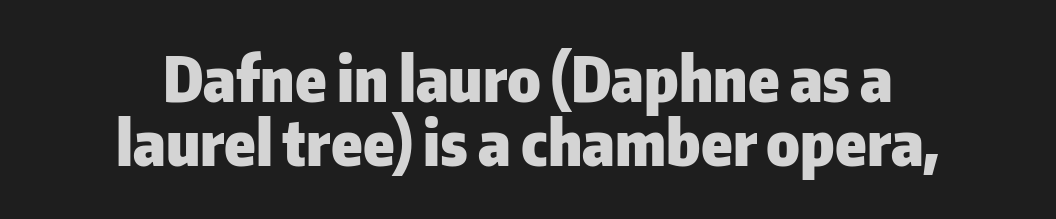
Q: Is the text bold? A: Yes.
Q: Is the text italic (slanted)? A: No, it is upright.
Q: Is the typeface a serif or a sans-serif typeface? A: Sans-serif.
Q: Is the text underlined? A: No.
Q: How is the paragraph aligned? A: Centered.
Q: Is the spacing between letters normal or unusually wide? A: Normal.
Q: Is the spacing between lines tight, normal or loose? A: Tight.
Q: Width (condensed, normal, or wide)? A: Normal.
Q: Stroke contrast? A: Low.
Q: x-height? A: Medium.
Q: Monospaced? A: No.
